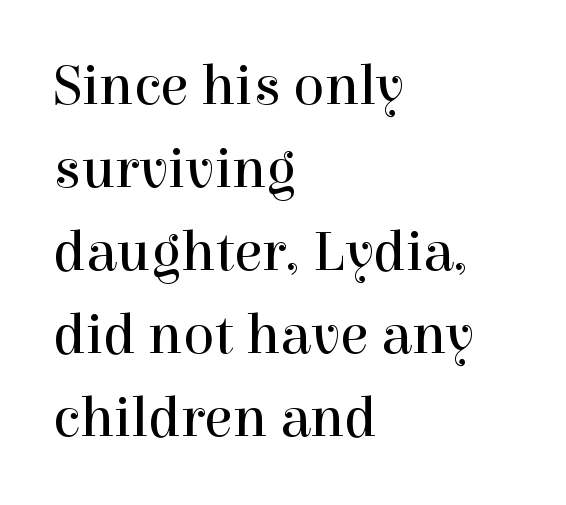
Q: Is the text bold? A: No.
Q: Is the text italic (slanted)? A: No, it is upright.
Q: Is the typeface a serif or a sans-serif typeface? A: Serif.
Q: Is the text underlined? A: No.
Q: How is the paragraph aligned? A: Left-aligned.
Q: Is the spacing between letters normal or unusually wide? A: Normal.
Q: Is the spacing between lines tight, normal or loose? A: Normal.
Q: Width (condensed, normal, or wide)? A: Normal.
Q: x-height? A: Medium.
Q: Monospaced? A: No.
